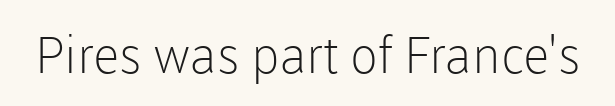
Underline: absent. Nothing heavy about these letters — not bold at all. The letters sit at their default tracking, neither squeezed nor spread. Looks like regular typesetting: each glyph gets only the width it needs. The lettering holds an erect, upright posture throughout.
